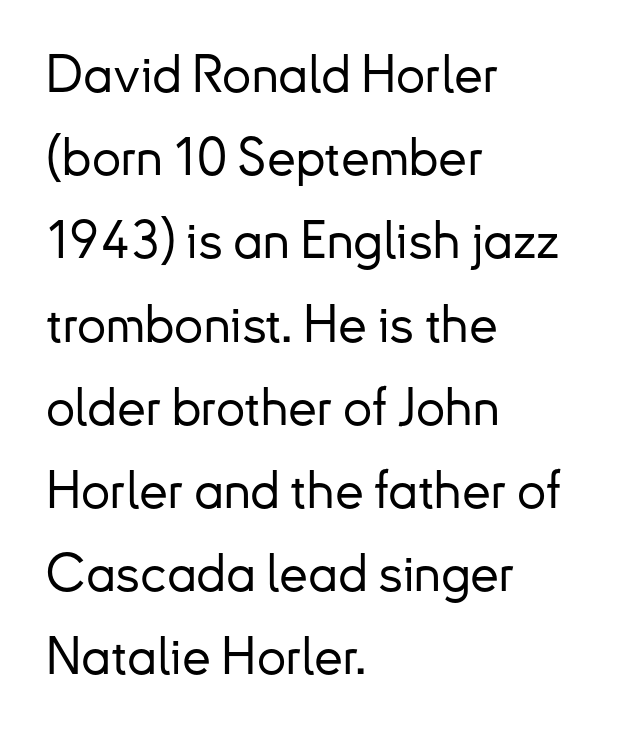
The image shows 52 px sans-serif type, upright; set left-aligned, normal line spacing (1.6x), normal letter spacing, not underlined; low stroke contrast and a small x-height.
